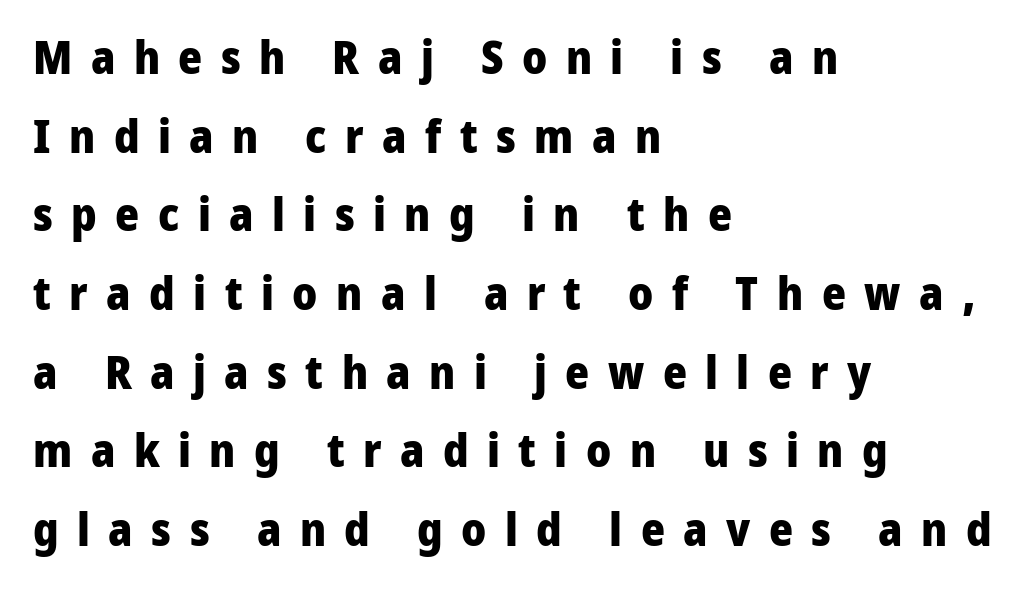
Looks like regular typesetting: each glyph gets only the width it needs. Examine the stroke ends and you'll find no serifs. Strong, thick strokes mark this as bold type. Plain, unruled lines of type. Tracking value appears strongly positive — letters spread wide. The rag falls on the right side of this text block.
